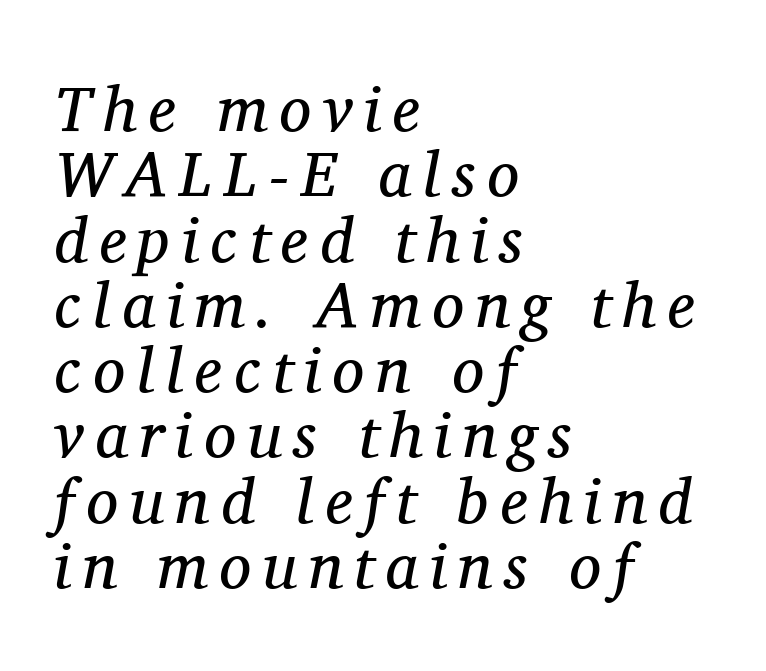
The glyphs are unaccompanied by any horizontal stroke below them. Think of a printed novel: that variable character pitch is what you see here. If you drew a line through each stem, it would be angled. These lines are composed in type with serifs.
